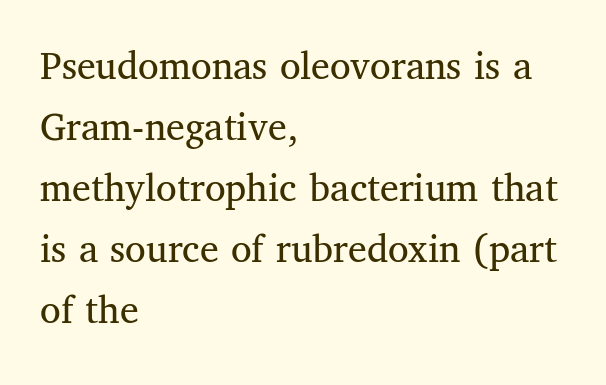
{"serif": "yes", "italic": "no", "bold": "no", "weight": "regular", "width": "normal", "stroke_contrast": "medium", "x_height": "medium", "monospaced": "no", "underline": "no", "align": "left", "line_spacing": "normal", "line_spacing_ratio": 1.45, "letter_spacing": "normal", "letter_spacing_em": 0.0, "glyph_px": 42}
